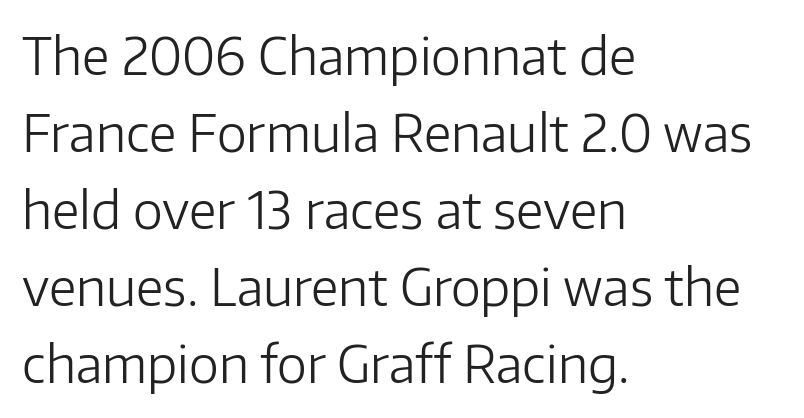
Q: Is the text bold? A: No.
Q: Is the text italic (slanted)? A: No, it is upright.
Q: Is the typeface a serif or a sans-serif typeface? A: Sans-serif.
Q: Is the text underlined? A: No.
Q: How is the paragraph aligned? A: Left-aligned.
Q: Is the spacing between letters normal or unusually wide? A: Normal.
Q: Is the spacing between lines tight, normal or loose? A: Normal.
Q: Width (condensed, normal, or wide)? A: Normal.
Q: Stroke contrast? A: Low.
Q: x-height? A: Medium.
Q: Monospaced? A: No.
